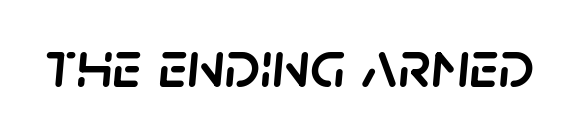
Q: Is the text italic (slanted)? A: Yes, it leans right by about 5 degrees.
Q: Is the text underlined? A: No.
Q: Is the spacing between letters normal or unusually wide? A: Normal.
Q: Width (condensed, normal, or wide)? A: Normal.
Q: Stroke contrast? A: Low.
Q: x-height? A: Large.
Q: Monospaced? A: No.
